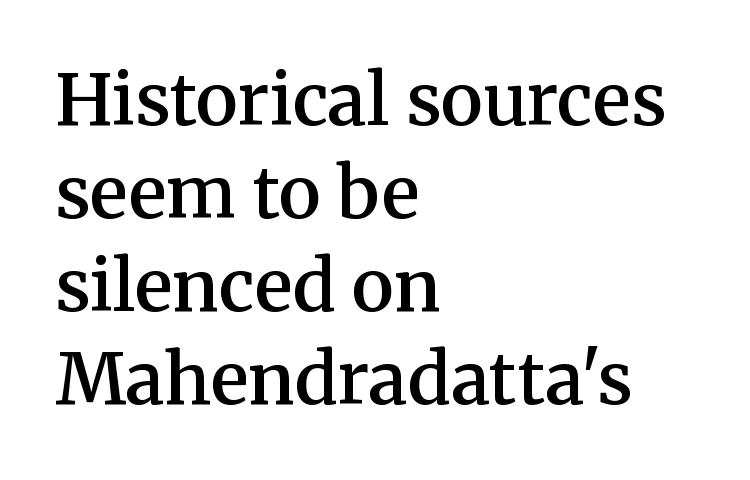
The letters carry serifs — small finishing strokes at the ends of their stems. Does the weight exceed regular? Yes, but only to semibold. This sample has the flowing, uneven cadence of proportional lettering. The vertical gap from one line to the next is medium.
